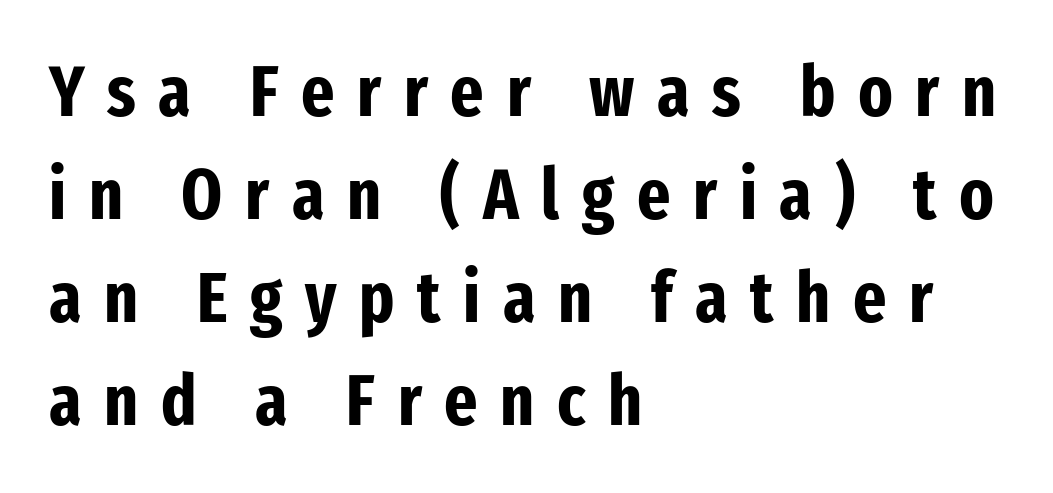
Typeset ragged right — the left edge is the straight one. Each letter keeps its own natural width here, so spacing adapts to shape. Does the type have serifs? No, each stem ends abruptly. Weight check: bold — yes, fully. These lines have a slow, spaced-out rhythm from letter to letter.
